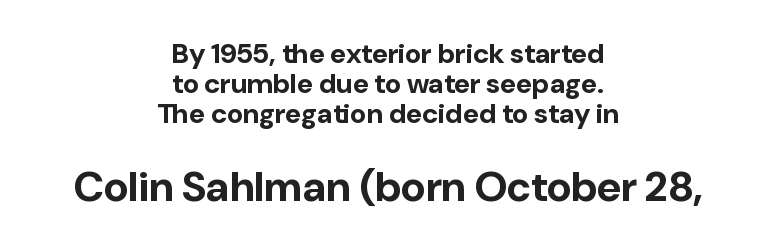
The gaps between neighbouring characters are ordinary and unremarkable. This is heavy type, rendered in bold. The baseline area is clear. The whitespace from short lines is split evenly between both sides. Designer's note — italics off, roman on. The rendering uses a small line-height, squeezing the rows.
